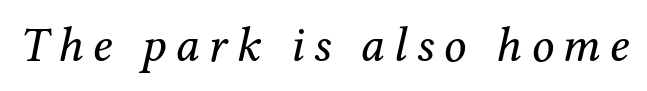
{"serif": "yes", "italic": "yes", "lean": "right", "slant_degrees": 12, "bold": "no", "weight": "regular", "width": "normal", "stroke_contrast": "medium", "x_height": "medium", "monospaced": "no", "underline": "no", "glyph_px": 49}
